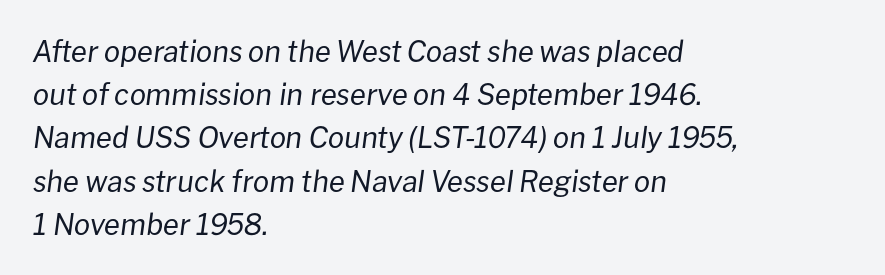
{"italic": "yes", "lean": "right", "slant_degrees": 8, "bold": "no", "weight": "regular", "width": "normal", "stroke_contrast": "low", "x_height": "medium", "monospaced": "no", "underline": "no", "align": "left", "line_spacing": "normal", "line_spacing_ratio": 1.49, "letter_spacing": "normal", "letter_spacing_em": 0.0, "glyph_px": 29}
